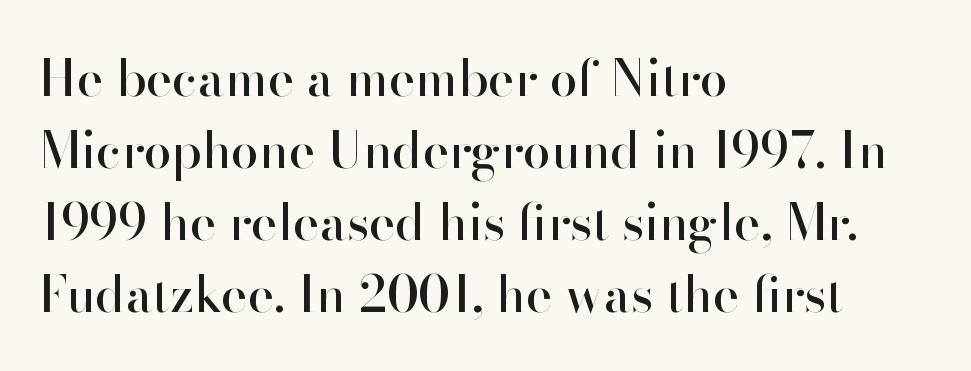
The image shows 50 px sans-serif type, upright; set left-aligned, normal line spacing (1.44x), normal letter spacing, not underlined; high stroke contrast and a small x-height.
